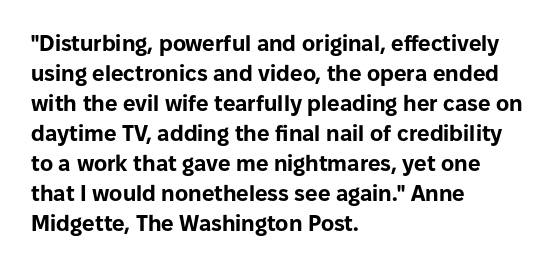
{"italic": "no", "bold": "yes", "underline": "no", "align": "left", "line_spacing": "normal", "line_spacing_ratio": 1.36, "letter_spacing": "normal", "letter_spacing_em": 0.0, "glyph_px": 22}
